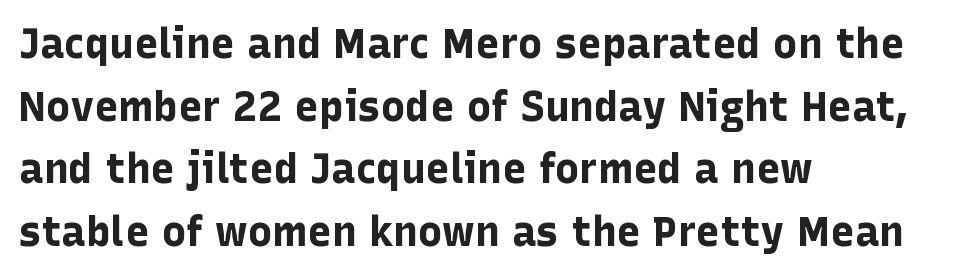
The image shows 41 px bold sans-serif type, upright; set left-aligned, normal line spacing (1.53x), normal letter spacing, not underlined; low stroke contrast and a medium x-height.
